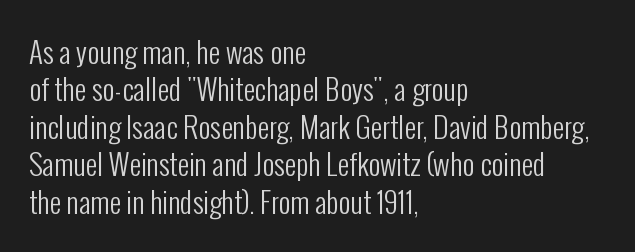
The compositor pushed each line to the left boundary. Does the leading feel generous? No, just average. Tracking here is standard; glyphs follow each other at the usual distance. Descenders are the only things crossing below the line.
